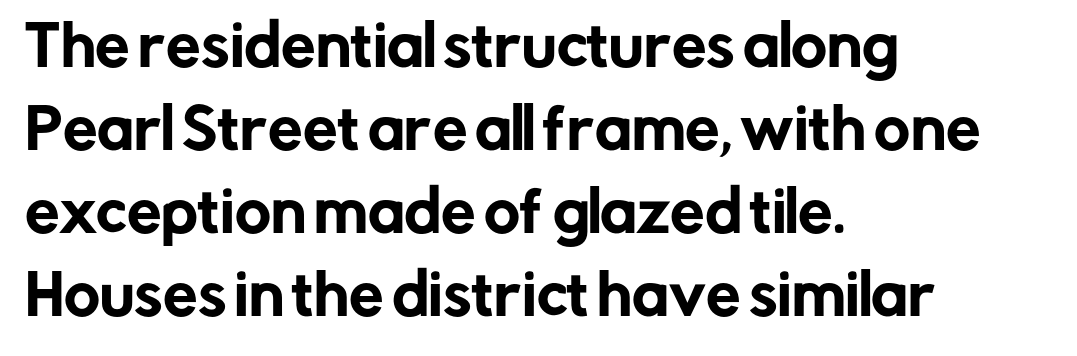
Q: Is the text italic (slanted)? A: No, it is upright.
Q: Is the typeface a serif or a sans-serif typeface? A: Sans-serif.
Q: Is the text underlined? A: No.
Q: How is the paragraph aligned? A: Left-aligned.
Q: Is the spacing between letters normal or unusually wide? A: Normal.
Q: Is the spacing between lines tight, normal or loose? A: Normal.
Q: Width (condensed, normal, or wide)? A: Normal.
Q: Stroke contrast? A: Low.
Q: x-height? A: Medium.
Q: Monospaced? A: No.
